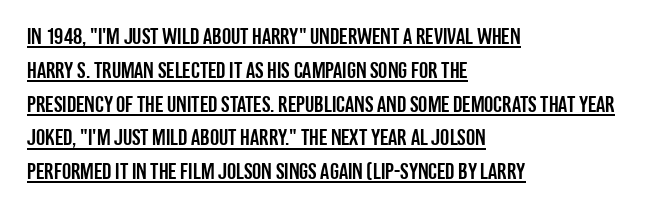
Q: Is the text italic (slanted)? A: No, it is upright.
Q: Is the text underlined? A: Yes.
Q: How is the paragraph aligned? A: Left-aligned.
Q: Is the spacing between letters normal or unusually wide? A: Normal.
Q: Is the spacing between lines tight, normal or loose? A: Normal.
